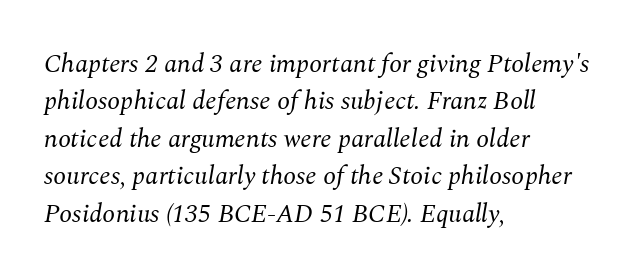
{"italic": "yes", "lean": "right", "slant_degrees": 10, "bold": "no", "underline": "no", "align": "left", "line_spacing": "normal", "line_spacing_ratio": 1.44, "letter_spacing": "normal", "letter_spacing_em": 0.0, "glyph_px": 26}
